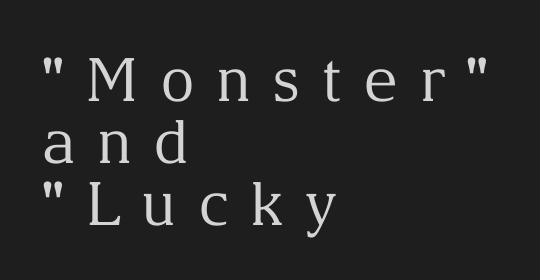
Q: Is the text bold? A: No.
Q: Is the text italic (slanted)? A: No, it is upright.
Q: Is the typeface a serif or a sans-serif typeface? A: Serif.
Q: Is the text underlined? A: No.
Q: How is the paragraph aligned? A: Left-aligned.
Q: Is the spacing between letters normal or unusually wide? A: Unusually wide.
Q: Is the spacing between lines tight, normal or loose? A: Tight.
Q: Width (condensed, normal, or wide)? A: Normal.
Q: Stroke contrast? A: Medium.
Q: x-height? A: Medium.
Q: Monospaced? A: No.
